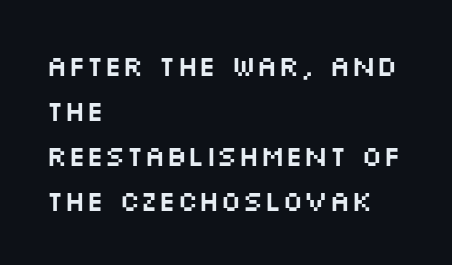
Q: Is the text italic (slanted)? A: No, it is upright.
Q: Is the typeface a serif or a sans-serif typeface? A: Sans-serif.
Q: Is the text underlined? A: No.
Q: How is the paragraph aligned? A: Left-aligned.
Q: Is the spacing between letters normal or unusually wide? A: Normal.
Q: Is the spacing between lines tight, normal or loose? A: Normal.
Q: Width (condensed, normal, or wide)? A: Wide.
Q: Stroke contrast? A: Medium.
Q: x-height? A: Large.
Q: Monospaced? A: No.
